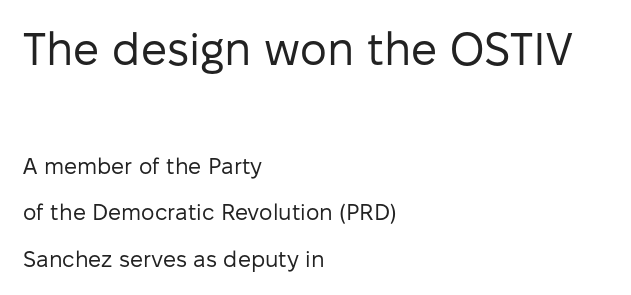
Summary of vertical rhythm: relaxed, with wide interline spacing. Descender tails drop into unmarked territory. Large over small — that's the arrangement of the two blocks here. The cut favours lightness, reaching ordinary text weight at its darkest.
